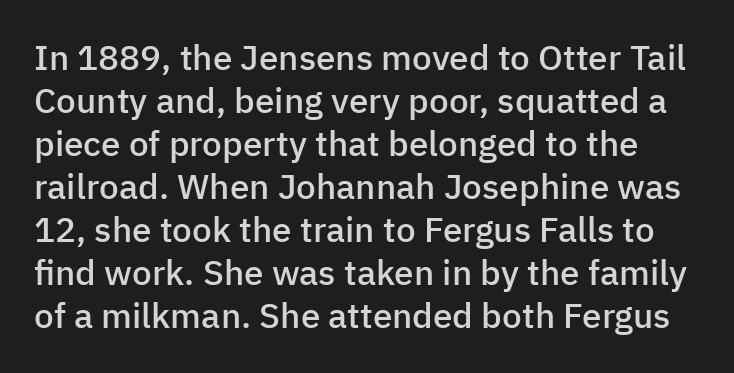
{"serif": "no", "italic": "no", "bold": "semi", "weight": "semibold", "width": "normal", "stroke_contrast": "low", "x_height": "medium", "monospaced": "no", "underline": "no", "line_spacing_ratio": 1.23, "letter_spacing": "normal", "letter_spacing_em": 0.0, "glyph_px": 35}
